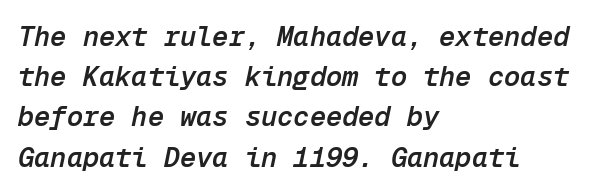
{"italic": "yes", "lean": "right", "slant_degrees": 12, "bold": "semi", "underline": "no", "align": "left", "line_spacing": "normal", "line_spacing_ratio": 1.49, "letter_spacing": "normal", "letter_spacing_em": 0.0, "glyph_px": 27}
